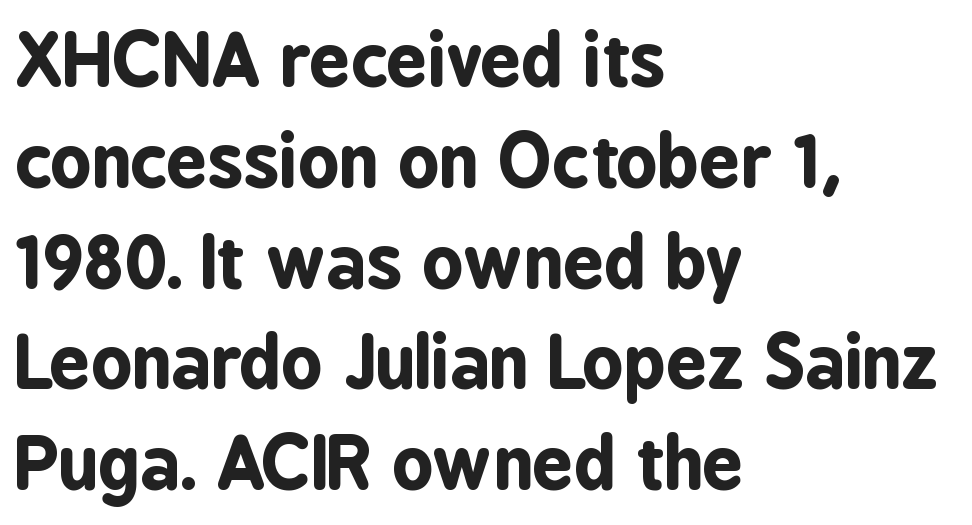
Q: Is the text bold? A: Yes.
Q: Is the text italic (slanted)? A: No, it is upright.
Q: Is the typeface a serif or a sans-serif typeface? A: Sans-serif.
Q: Is the text underlined? A: No.
Q: How is the paragraph aligned? A: Left-aligned.
Q: Is the spacing between letters normal or unusually wide? A: Normal.
Q: Is the spacing between lines tight, normal or loose? A: Normal.
Q: Width (condensed, normal, or wide)? A: Condensed.
Q: Stroke contrast? A: Low.
Q: x-height? A: Medium.
Q: Monospaced? A: No.
